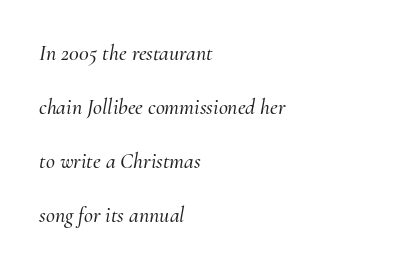
The image shows 22 px text type, italic (leaning right); set left-aligned, loose line spacing (2.45x), normal letter spacing, not underlined.
